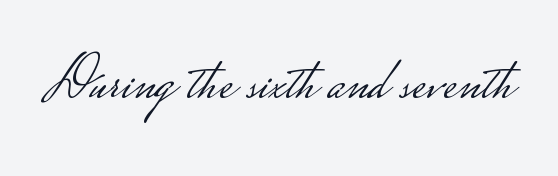
In terms of letterform style, serifs are entirely absent. Do the characters align in a grid? No, the font is proportional. The letterforms sit shoulder to shoulder at normal distance. The glyphs are unaccompanied by any horizontal stroke below them.
